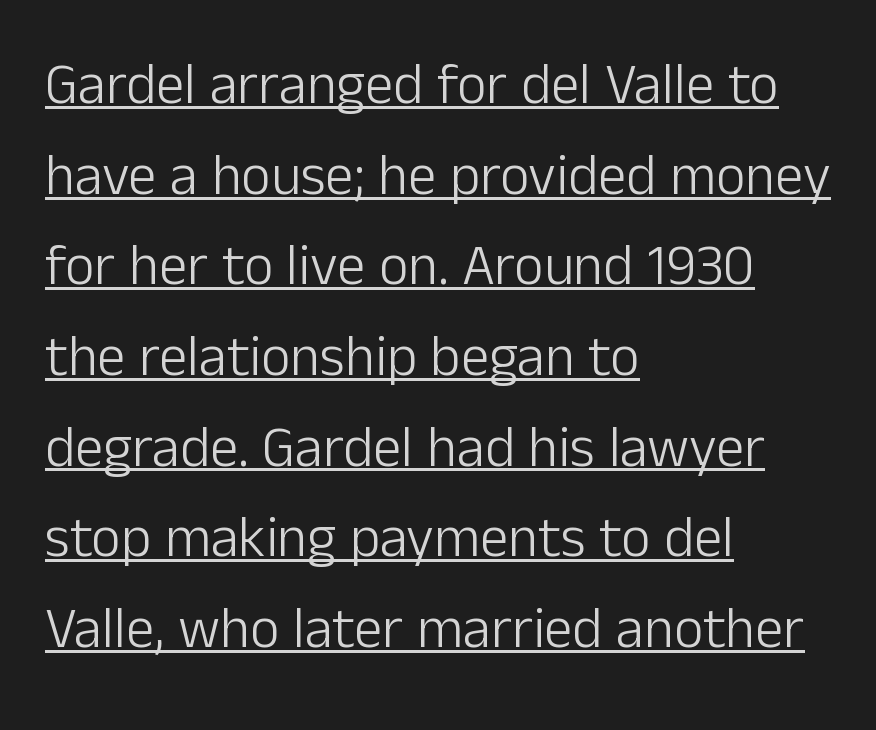
{"serif": "no", "italic": "no", "bold": "no", "weight": "light", "width": "normal", "stroke_contrast": "low", "x_height": "medium", "monospaced": "no", "underline": "yes", "align": "left", "line_spacing": "normal", "line_spacing_ratio": 1.59, "letter_spacing": "normal", "letter_spacing_em": 0.0, "glyph_px": 57}
